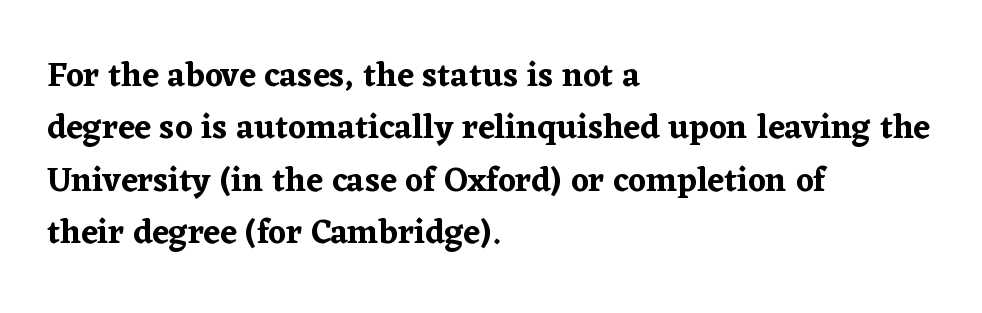
The image shows 34 px serif type, upright; set left-aligned, normal line spacing (1.54x), normal letter spacing, not underlined; low stroke contrast and a medium x-height.
